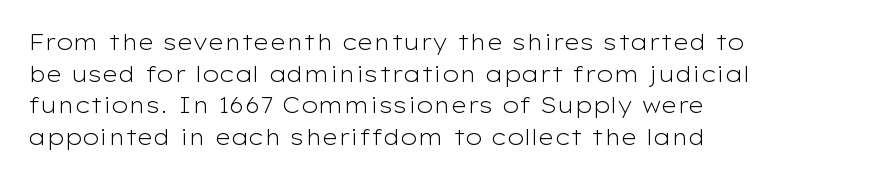
Q: Is the text bold? A: No.
Q: Is the text italic (slanted)? A: No, it is upright.
Q: Is the text underlined? A: No.
Q: How is the paragraph aligned? A: Left-aligned.
Q: Is the spacing between letters normal or unusually wide? A: Normal.
Q: Is the spacing between lines tight, normal or loose? A: Normal.
